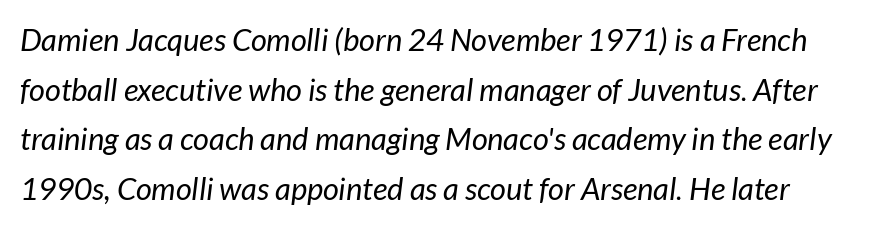
The image shows 31 px regular-weight type, italic (leaning right); set normal line spacing (1.6x), normal letter spacing, not underlined; low stroke contrast and a medium x-height.
